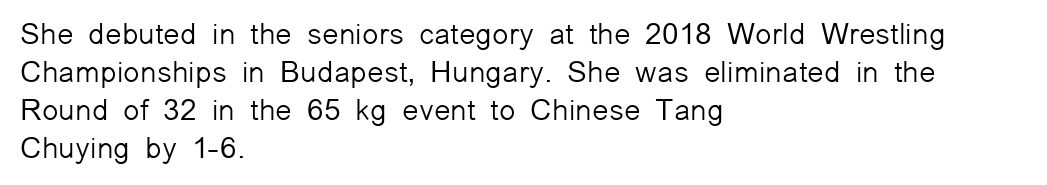
A clean baseline with only descenders dipping below it. A typesetter would mark this as roman, not italic. Looks like regular typesetting: each glyph gets only the width it needs. Compared with typical paragraphs, the rows here are spaced about the same. The passage shown is typeset with a sans-serif family.
